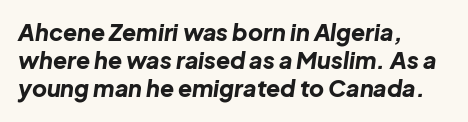
Just letters on the line, the space beneath them empty. Glyph-to-glyph distance matches everyday printed text. Quick note: italic. Stroke thickness is high; the sample reads as a true bold. The lines are quadded left.
